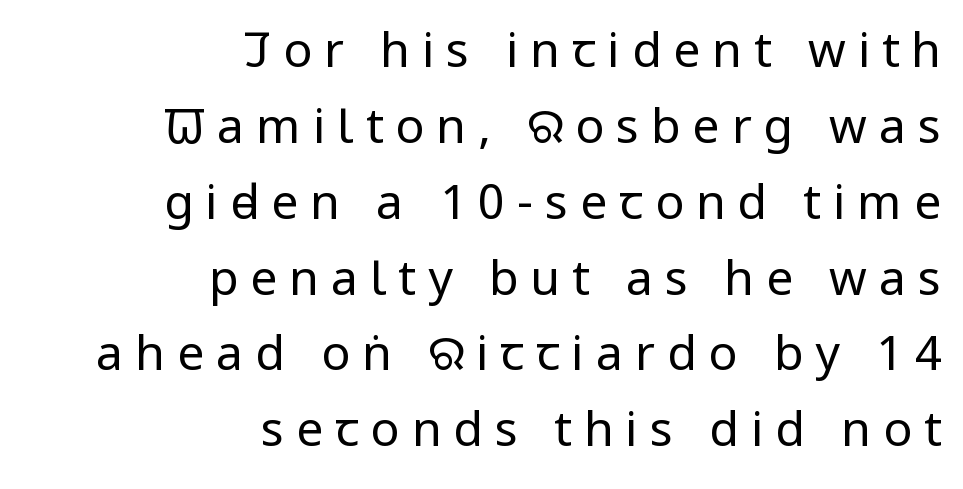
The image shows 48 px regular-weight, condensed sans-serif type, upright; set right-aligned, normal line spacing (1.58x), unusually wide letter spacing (+0.25 em), not underlined; low stroke contrast and a large x-height.
